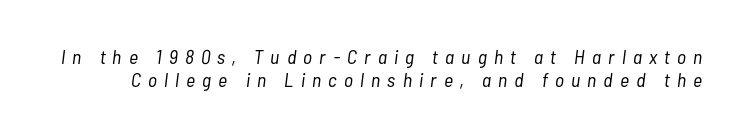
{"italic": "yes", "lean": "right", "slant_degrees": 7, "bold": "no", "underline": "no", "line_spacing": "tight", "line_spacing_ratio": 1.14, "letter_spacing": "wide", "letter_spacing_em": 0.36, "glyph_px": 20}
